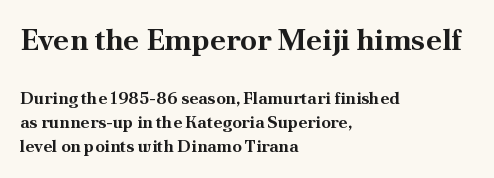
Q: Is the text bold? A: Yes.
Q: Is the text italic (slanted)? A: No, it is upright.
Q: Is the typeface a serif or a sans-serif typeface? A: Serif.
Q: Is the text underlined? A: No.
Q: How is the paragraph aligned? A: Left-aligned.
Q: Is the spacing between letters normal or unusually wide? A: Normal.
Q: Is the spacing between lines tight, normal or loose? A: Normal.
Q: Which block of text is set in a larger size, the first (top) or the second (bottom)? A: The first (top) one.
Q: Width (condensed, normal, or wide)? A: Normal.
Q: Stroke contrast? A: Medium.
Q: x-height? A: Small.
Q: Monospaced? A: No.
